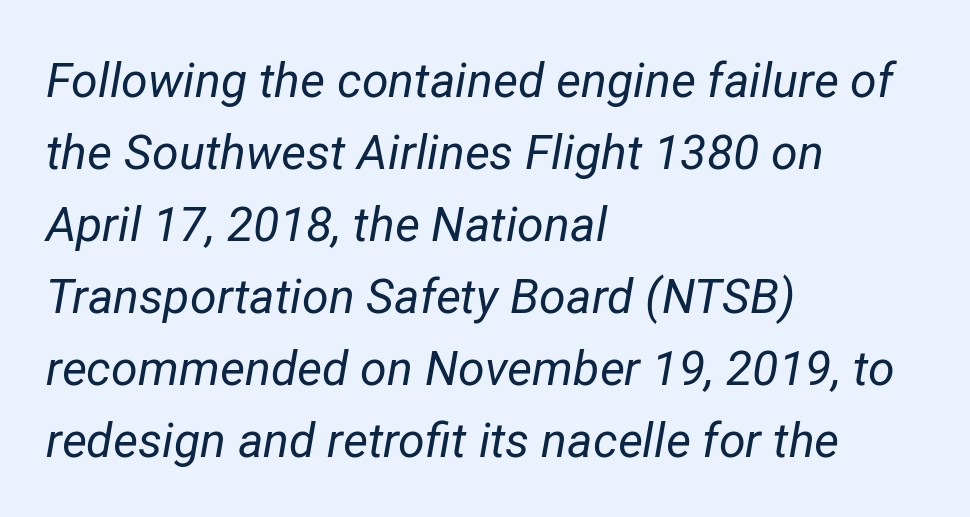
Is the stroke heavy? The answer is a plain regular-or-lighter. Notice how the passage keeps a crisp vertical edge on the left only. It's the slanting kind of type. You could call the tracking neutral — neither tight nor loose. Do the characters align in a grid? No, the font is proportional. Horizontal bands of white between lines are of average thickness.
